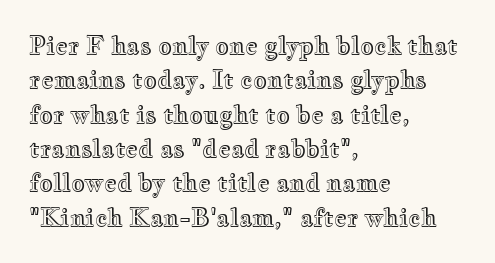
{"italic": "no", "underline": "no", "align": "left", "line_spacing": "normal", "line_spacing_ratio": 1.43, "letter_spacing": "normal", "letter_spacing_em": 0.0, "glyph_px": 24}
